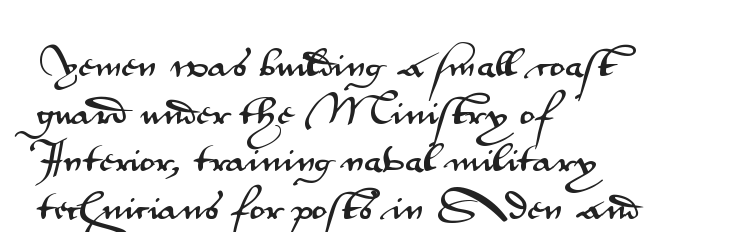
{"serif": "no", "width": "wide", "stroke_contrast": "medium", "x_height": "small", "monospaced": "no", "underline": "no", "align": "left", "line_spacing": "normal", "line_spacing_ratio": 1.49, "letter_spacing": "normal", "letter_spacing_em": 0.0, "glyph_px": 32}
